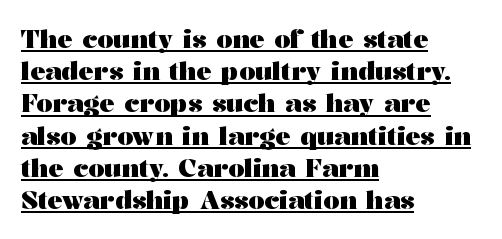
{"italic": "no", "bold": "yes", "underline": "yes", "align": "left", "line_spacing": "normal", "line_spacing_ratio": 1.29, "letter_spacing": "normal", "letter_spacing_em": 0.0, "glyph_px": 25}
